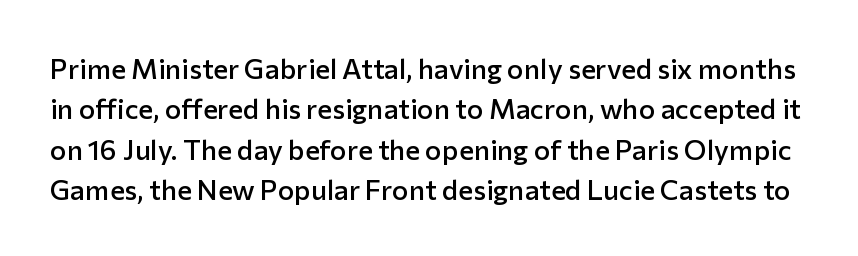
{"serif": "no", "italic": "no", "bold": "semi", "weight": "semibold", "width": "normal", "stroke_contrast": "low", "x_height": "medium", "monospaced": "no", "underline": "no", "line_spacing": "normal", "line_spacing_ratio": 1.44, "letter_spacing": "normal", "letter_spacing_em": 0.0, "glyph_px": 28}
